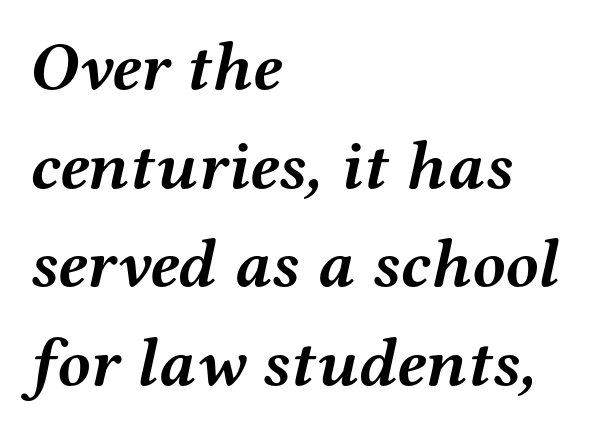
Q: Is the text bold? A: Yes.
Q: Is the text italic (slanted)? A: Yes, it leans right by about 12 degrees.
Q: Is the typeface a serif or a sans-serif typeface? A: Serif.
Q: Is the text underlined? A: No.
Q: How is the paragraph aligned? A: Left-aligned.
Q: Is the spacing between letters normal or unusually wide? A: Normal.
Q: Is the spacing between lines tight, normal or loose? A: Normal.
Q: Width (condensed, normal, or wide)? A: Wide.
Q: Stroke contrast? A: Medium.
Q: x-height? A: Medium.
Q: Monospaced? A: No.
